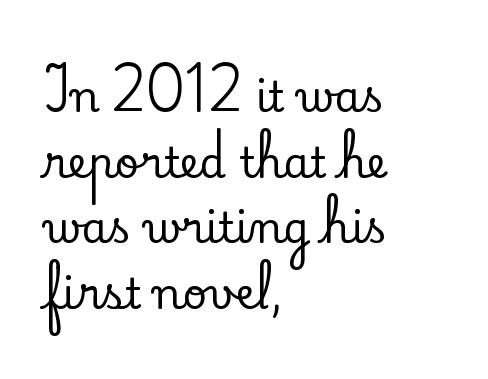
Students, observe: this is what conventionally led text looks like. The specimen reads as upright at a glance. Plain, unruled lines of type. Looks like regular typesetting: each glyph gets only the width it needs. Alignment: flush left.
